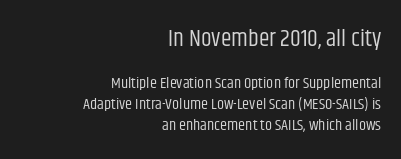
A light-to-regular cut is what we see here. Rule under the text: the space is simply empty. In CSS terms this would be text-align: right. The designer gave the opening block more size than the closing block. Regular leading.
